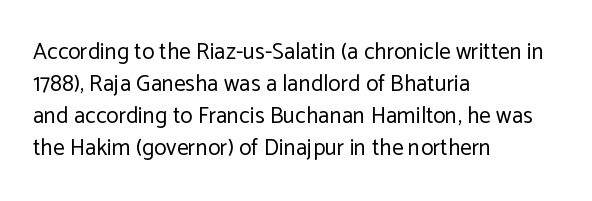
Q: Is the text bold? A: No.
Q: Is the text italic (slanted)? A: No, it is upright.
Q: Is the text underlined? A: No.
Q: How is the paragraph aligned? A: Left-aligned.
Q: Is the spacing between letters normal or unusually wide? A: Normal.
Q: Is the spacing between lines tight, normal or loose? A: Normal.
